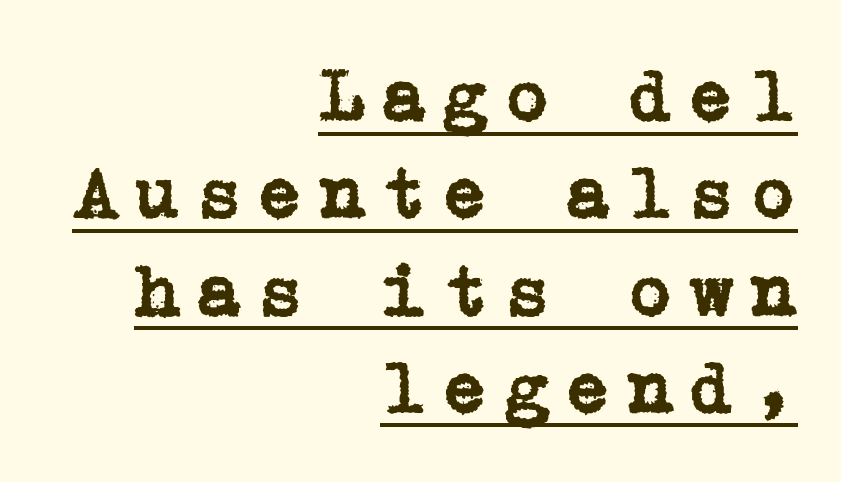
The image shows 76 px serif type, upright; set right-aligned, normal line spacing (1.28x), underlined; low stroke contrast and a medium x-height.
